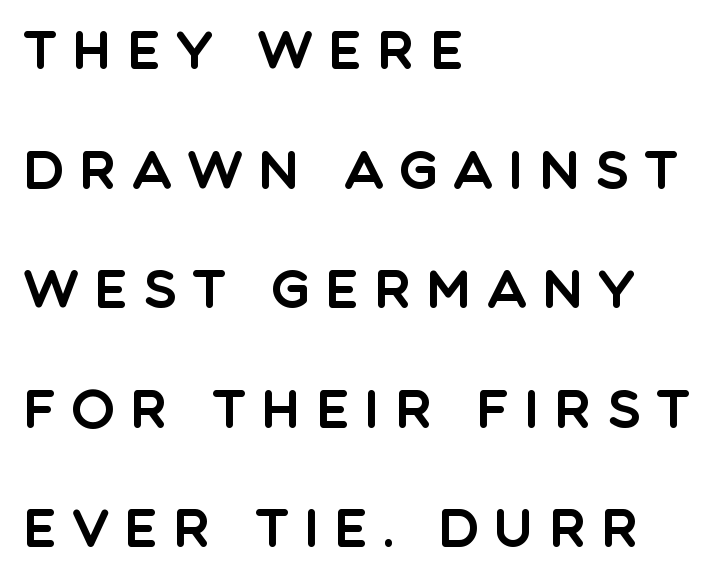
{"serif": "no", "italic": "no", "width": "normal", "x_height": "large", "monospaced": "no", "underline": "no", "align": "left", "line_spacing": "loose", "line_spacing_ratio": 2.3, "letter_spacing": "wide", "letter_spacing_em": 0.29, "glyph_px": 52}
